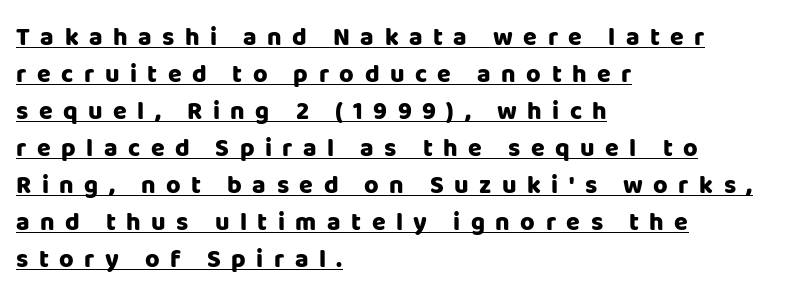
The image shows 25 px bold type, upright; set left-aligned, normal line spacing (1.48x), unusually wide letter spacing (+0.42 em), underlined.
